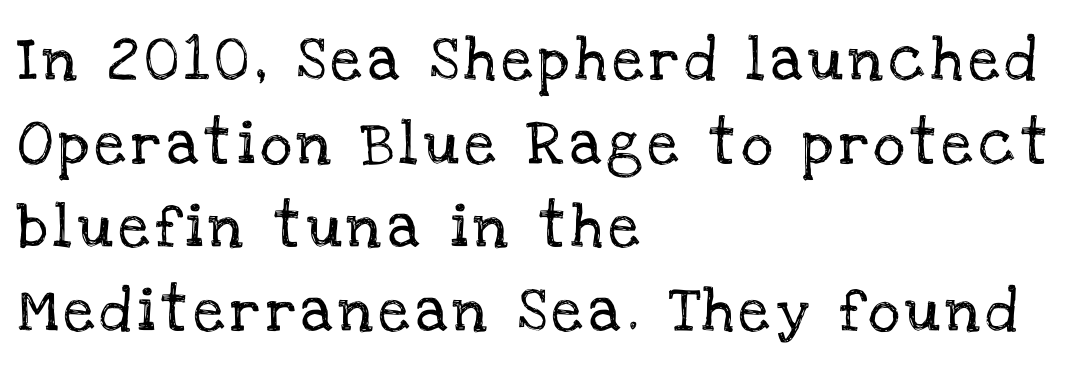
Q: Is the text italic (slanted)? A: No, it is upright.
Q: Is the typeface a serif or a sans-serif typeface? A: Serif.
Q: Is the text underlined? A: No.
Q: How is the paragraph aligned? A: Left-aligned.
Q: Is the spacing between lines tight, normal or loose? A: Loose.
Q: Width (condensed, normal, or wide)? A: Normal.
Q: Stroke contrast? A: Low.
Q: x-height? A: Large.
Q: Monospaced? A: No.
